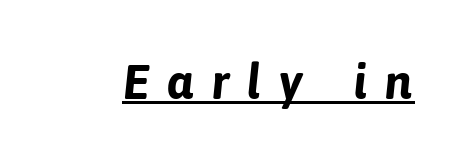
Q: Is the text bold? A: Yes.
Q: Is the typeface a serif or a sans-serif typeface? A: Sans-serif.
Q: Is the text underlined? A: Yes.
Q: Is the spacing between letters normal or unusually wide? A: Unusually wide.
Q: Width (condensed, normal, or wide)? A: Normal.
Q: Stroke contrast? A: Low.
Q: x-height? A: Medium.
Q: Monospaced? A: No.
